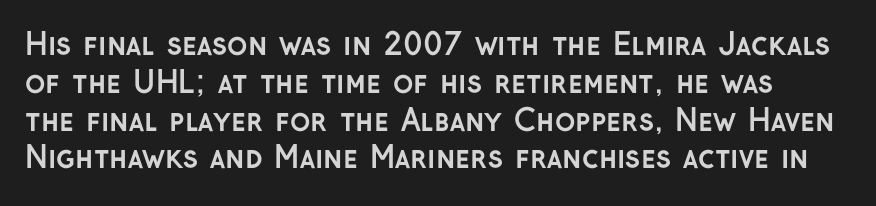
The image shows 30 px semibold sans-serif type, upright; set normal line spacing (1.26x), normal letter spacing, not underlined; low stroke contrast and a medium x-height.
